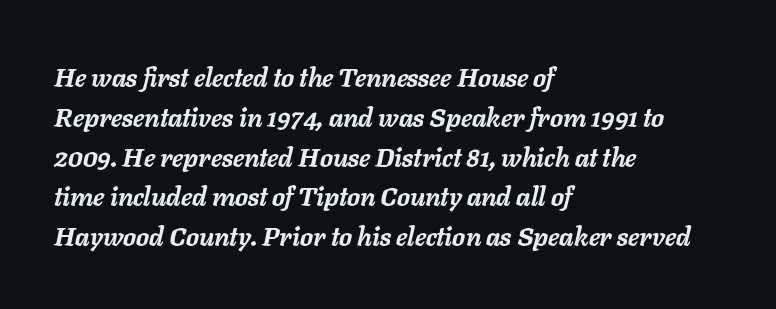
The image shows 26 px bold type, italic (leaning right); set left-aligned, normal line spacing (1.53x), normal letter spacing, not underlined.
